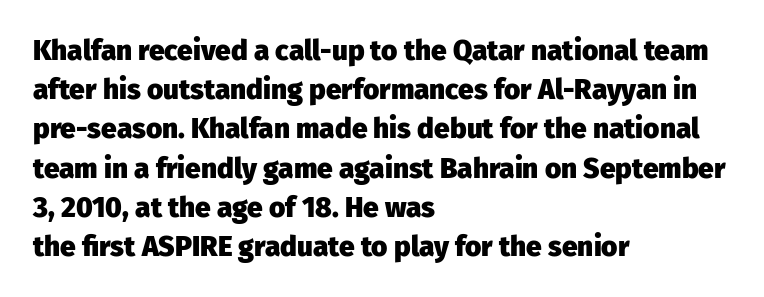
The image shows 28 px heavy sans-serif type, upright; set left-aligned, normal line spacing (1.4x), normal letter spacing, not underlined; low stroke contrast and a medium x-height.
